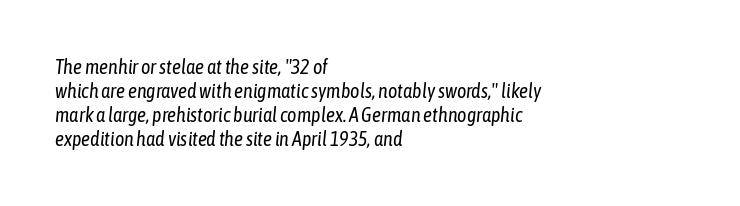
The image shows 20 px text type, italic (leaning right); set left-aligned, line spacing 1.2x, normal letter spacing, not underlined.
